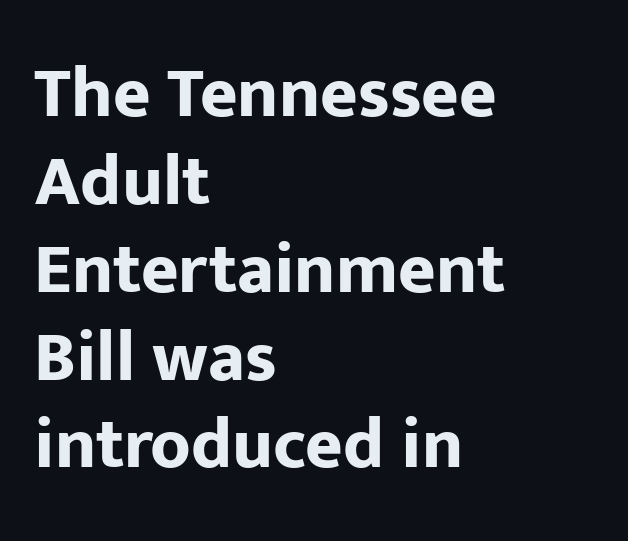
Q: Is the text bold? A: Yes.
Q: Is the text italic (slanted)? A: No, it is upright.
Q: Is the typeface a serif or a sans-serif typeface? A: Sans-serif.
Q: Is the text underlined? A: No.
Q: How is the paragraph aligned? A: Left-aligned.
Q: Is the spacing between letters normal or unusually wide? A: Normal.
Q: Width (condensed, normal, or wide)? A: Normal.
Q: Stroke contrast? A: Low.
Q: x-height? A: Medium.
Q: Monospaced? A: No.
